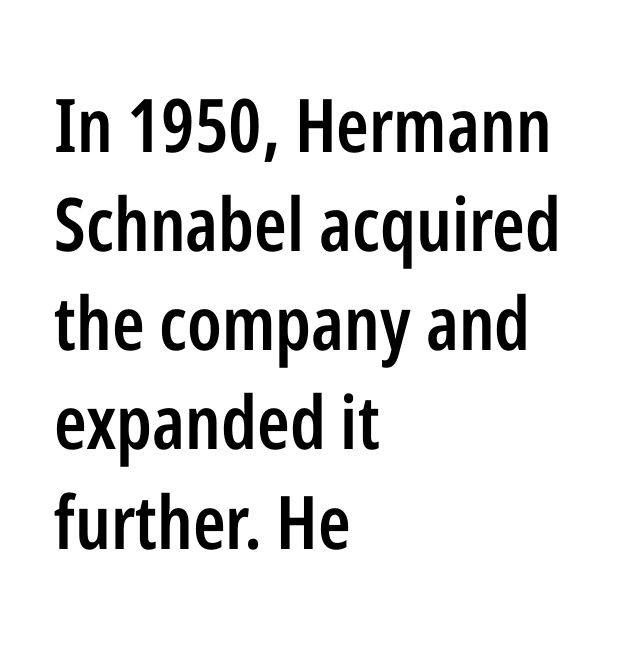
The image shows 74 px semibold, condensed sans-serif type, upright; set left-aligned, normal line spacing (1.34x), normal letter spacing, not underlined; low stroke contrast and a medium x-height.
